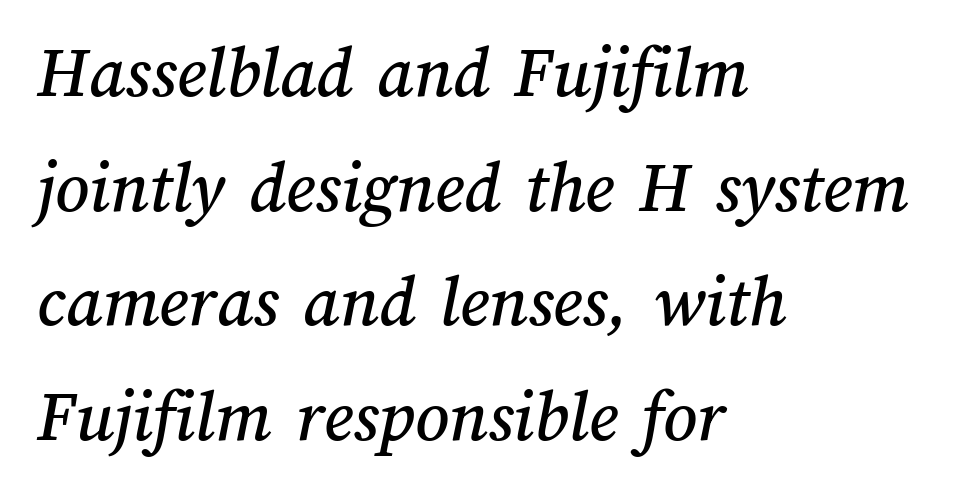
Notice how descenders clear the ascenders below comfortably — that's standard leading. Clear beneath every line of the passage. In CSS terms this would be text-align: left. The letters advance in unequal steps, a hallmark of proportional type.
